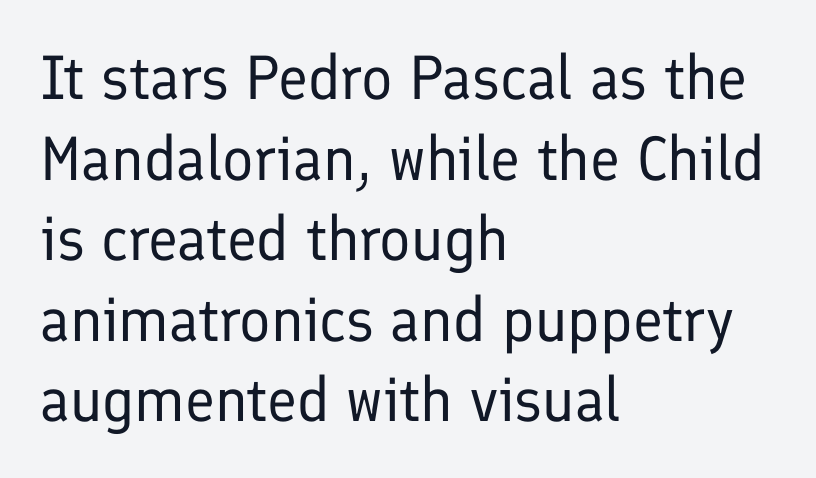
The image shows 62 px regular-weight sans-serif type, upright; set left-aligned, normal line spacing (1.3x), normal letter spacing, not underlined; low stroke contrast and a medium x-height.
